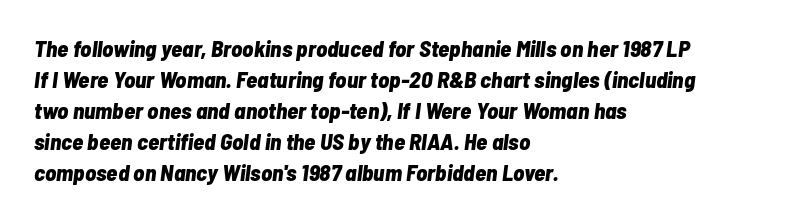
Q: Is the text bold? A: Yes.
Q: Is the text italic (slanted)? A: Yes, it leans right by about 7 degrees.
Q: Is the text underlined? A: No.
Q: How is the paragraph aligned? A: Left-aligned.
Q: Is the spacing between letters normal or unusually wide? A: Normal.
Q: Is the spacing between lines tight, normal or loose? A: Normal.
